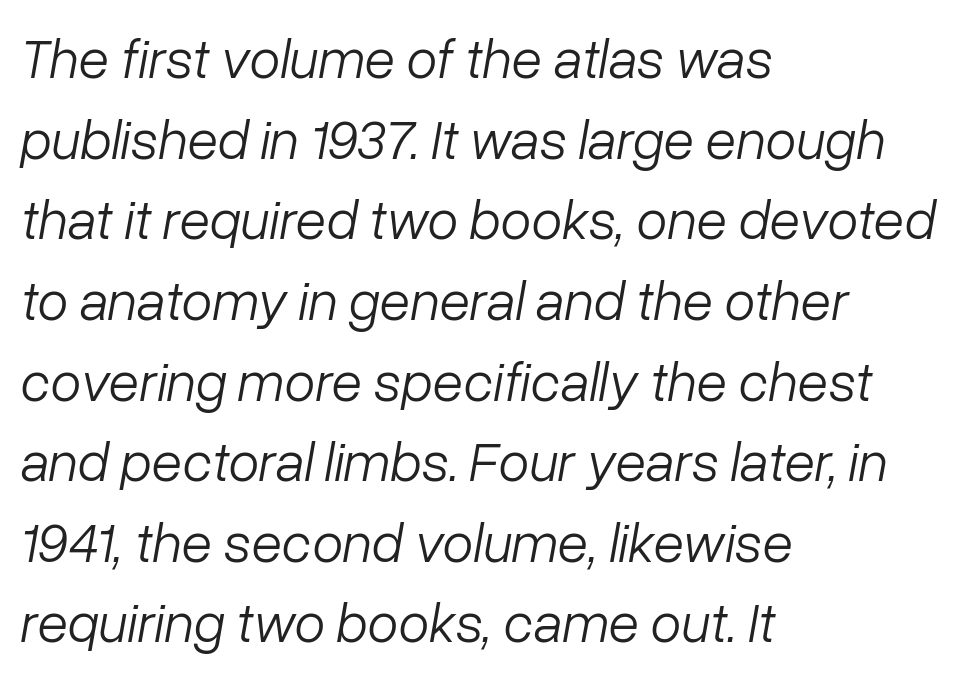
{"italic": "yes", "lean": "right", "slant_degrees": 10, "bold": "no", "weight": "light", "width": "normal", "stroke_contrast": "low", "x_height": "medium", "monospaced": "no", "underline": "no", "align": "left", "line_spacing": "normal", "line_spacing_ratio": 1.44, "letter_spacing": "normal", "letter_spacing_em": 0.0, "glyph_px": 56}
